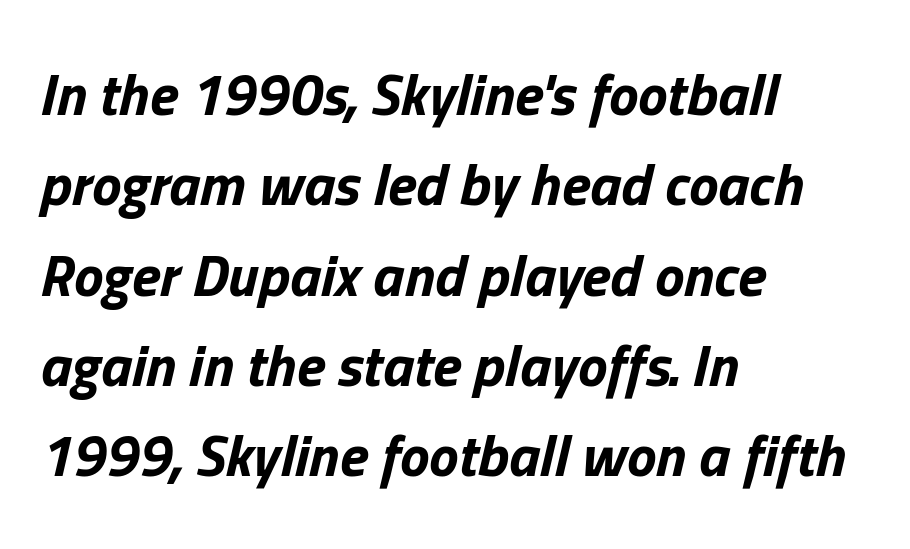
Q: Is the text bold? A: Yes.
Q: Is the text italic (slanted)? A: Yes, it leans right by about 13 degrees.
Q: Is the text underlined? A: No.
Q: How is the paragraph aligned? A: Left-aligned.
Q: Is the spacing between letters normal or unusually wide? A: Normal.
Q: Is the spacing between lines tight, normal or loose? A: Normal.
Q: Width (condensed, normal, or wide)? A: Normal.
Q: Stroke contrast? A: Low.
Q: x-height? A: Medium.
Q: Monospaced? A: No.
